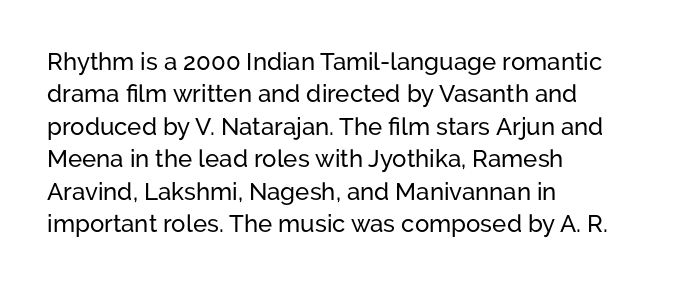
Glyph-to-glyph distance matches everyday printed text. Teacher's note: observe the even left margin — that is flush-left alignment. Type without underlining. This sample keeps an unexceptional amount of space between lines. This is roman type, the default non-slanted kind.
